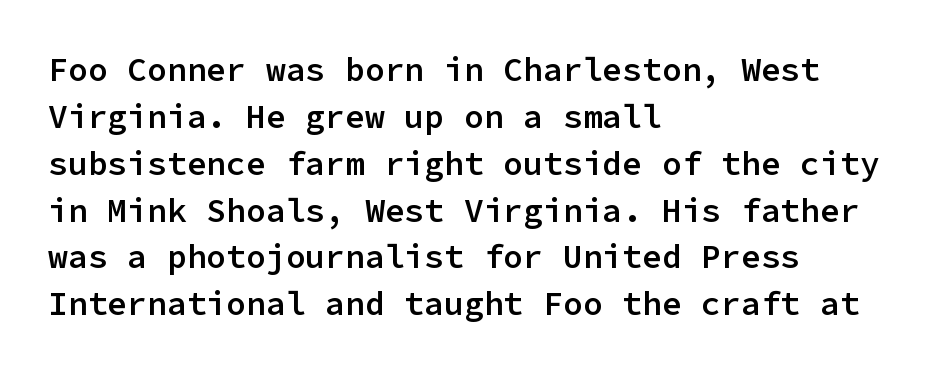
The image shows 33 px semibold sans-serif type, upright, monospaced; set left-aligned, normal line spacing (1.42x), normal letter spacing, not underlined; low stroke contrast and a medium x-height.
